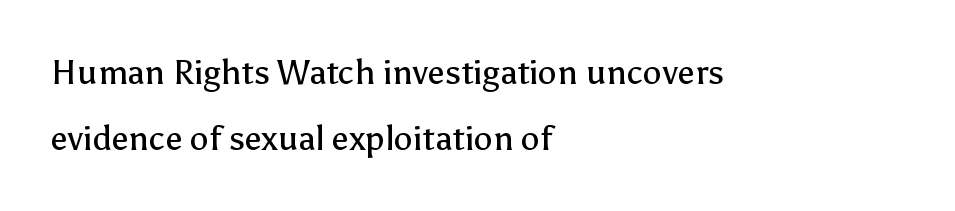
{"serif": "no", "italic": "no", "bold": "no", "weight": "regular", "width": "normal", "stroke_contrast": "low", "x_height": "medium", "monospaced": "no", "underline": "no", "align": "left", "line_spacing": "loose", "line_spacing_ratio": 1.95, "letter_spacing": "normal", "letter_spacing_em": 0.0, "glyph_px": 34}
